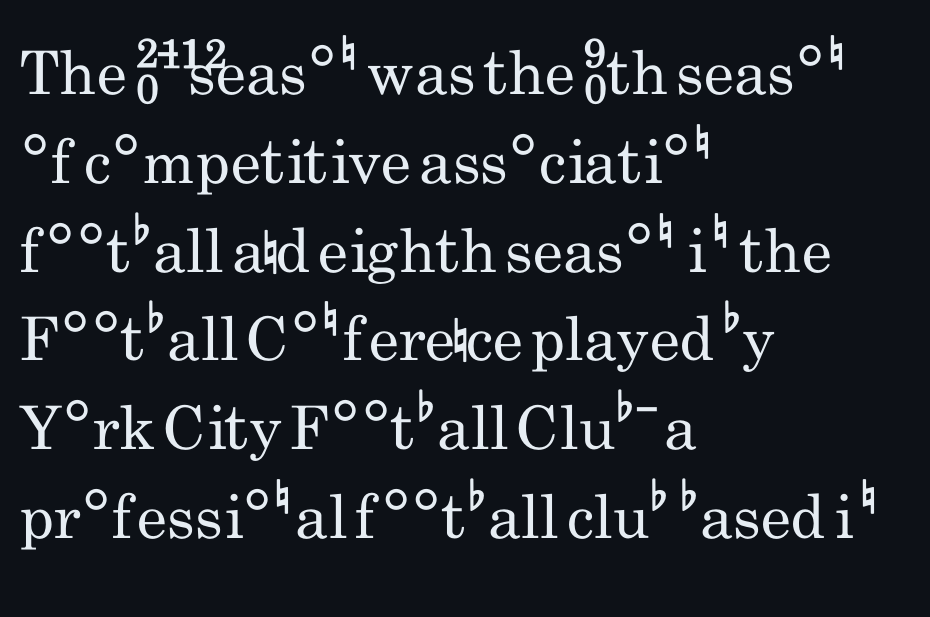
{"serif": "no", "italic": "no", "bold": "no", "weight": "regular", "width": "condensed", "stroke_contrast": "low", "x_height": "small", "monospaced": "no", "underline": "no", "align": "left", "line_spacing": "normal", "line_spacing_ratio": 1.48, "letter_spacing": "normal", "letter_spacing_em": 0.0, "glyph_px": 60}
